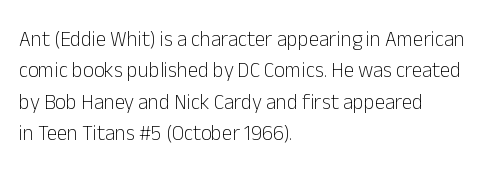
Q: Is the text bold? A: No.
Q: Is the text italic (slanted)? A: No, it is upright.
Q: Is the text underlined? A: No.
Q: How is the paragraph aligned? A: Left-aligned.
Q: Is the spacing between letters normal or unusually wide? A: Normal.
Q: Is the spacing between lines tight, normal or loose? A: Normal.
